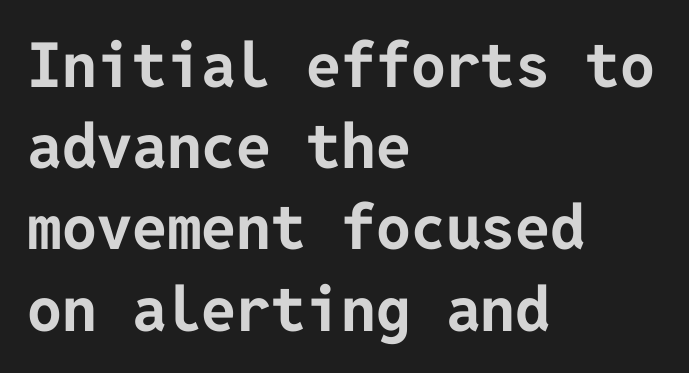
The image shows 62 px bold sans-serif type, upright; set left-aligned, normal line spacing (1.31x), normal letter spacing, not underlined; low stroke contrast and a medium x-height.
